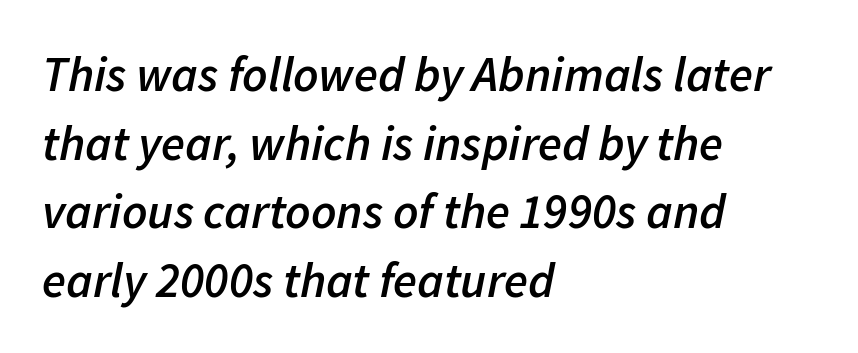
Q: Is the text bold? A: Semi-bold.
Q: Is the text italic (slanted)? A: Yes, it leans right by about 11 degrees.
Q: Is the text underlined? A: No.
Q: How is the paragraph aligned? A: Left-aligned.
Q: Is the spacing between letters normal or unusually wide? A: Normal.
Q: Is the spacing between lines tight, normal or loose? A: Normal.
Q: Width (condensed, normal, or wide)? A: Normal.
Q: Stroke contrast? A: Low.
Q: x-height? A: Medium.
Q: Monospaced? A: No.
